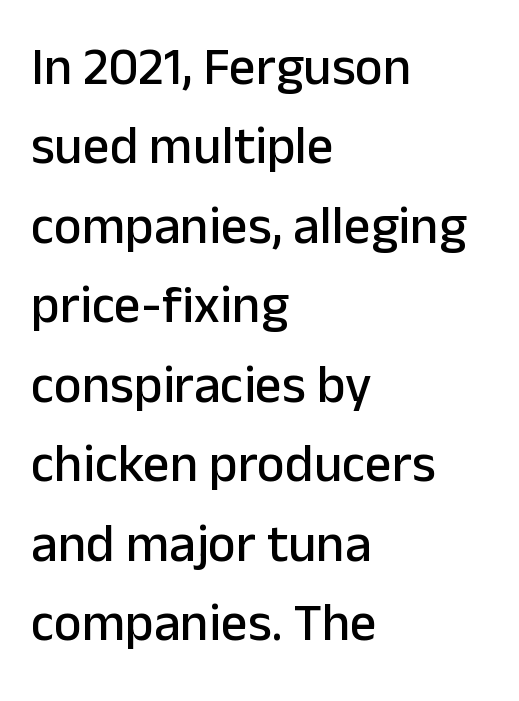
Q: Is the text italic (slanted)? A: No, it is upright.
Q: Is the typeface a serif or a sans-serif typeface? A: Sans-serif.
Q: Is the text underlined? A: No.
Q: How is the paragraph aligned? A: Left-aligned.
Q: Is the spacing between letters normal or unusually wide? A: Normal.
Q: Is the spacing between lines tight, normal or loose? A: Normal.
Q: Width (condensed, normal, or wide)? A: Normal.
Q: Stroke contrast? A: Low.
Q: x-height? A: Medium.
Q: Monospaced? A: No.
